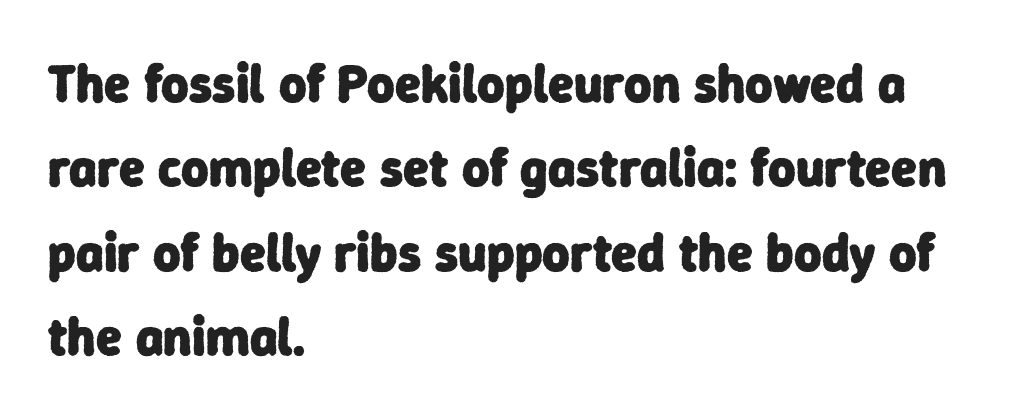
Q: Is the text bold? A: Yes.
Q: Is the typeface a serif or a sans-serif typeface? A: Sans-serif.
Q: Is the text underlined? A: No.
Q: How is the paragraph aligned? A: Left-aligned.
Q: Is the spacing between letters normal or unusually wide? A: Normal.
Q: Is the spacing between lines tight, normal or loose? A: Normal.
Q: Width (condensed, normal, or wide)? A: Normal.
Q: Stroke contrast? A: Low.
Q: x-height? A: Medium.
Q: Monospaced? A: No.
